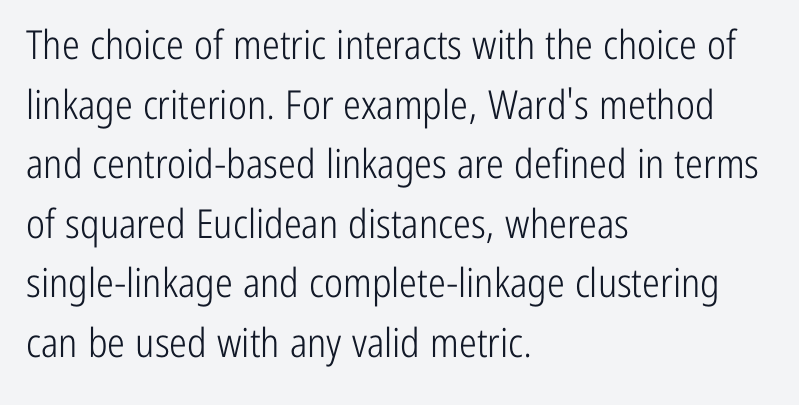
The image shows 40 px light, condensed sans-serif type, upright; set left-aligned, normal line spacing (1.49x), normal letter spacing, not underlined; low stroke contrast and a medium x-height.
